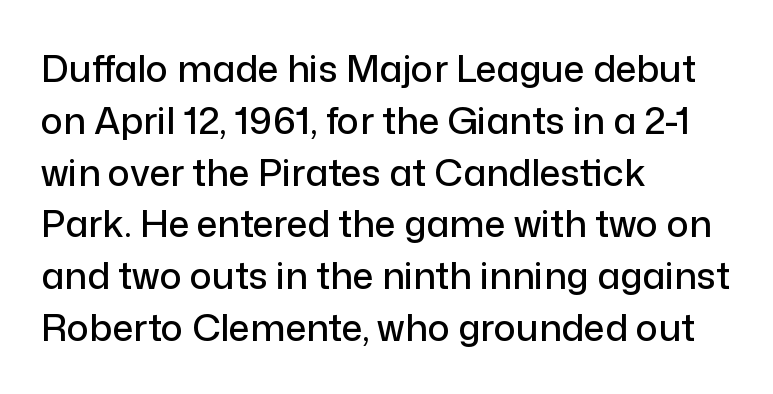
Stroke terminals: plain, sans-serif. Has an underline been added? It has not. Casual observation: everything's shoved over to the left. Each letter keeps its own natural width here, so spacing adapts to shape. Letter spacing: default.
